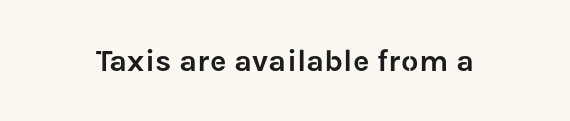
Italic? Not at all — the glyphs are vertical. Descender tails drop into unmarked territory. The glyphs in this specimen are sans serif. Spacing between characters is what you'd get straight out of the box.
